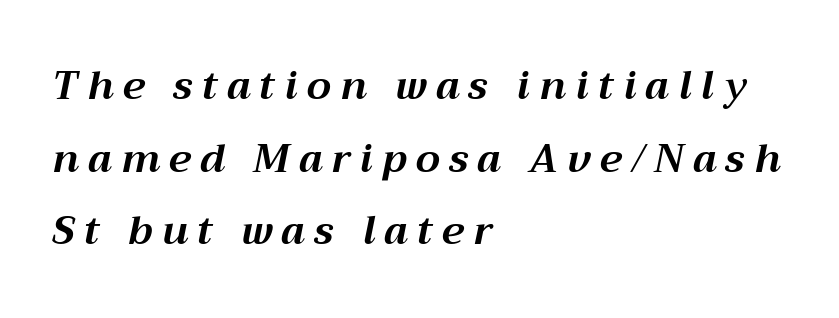
Q: Is the text bold? A: Yes.
Q: Is the text italic (slanted)? A: Yes, it leans right by about 12 degrees.
Q: Is the text underlined? A: No.
Q: How is the paragraph aligned? A: Left-aligned.
Q: Is the spacing between letters normal or unusually wide? A: Unusually wide.
Q: Width (condensed, normal, or wide)? A: Normal.
Q: Stroke contrast? A: Medium.
Q: x-height? A: Medium.
Q: Monospaced? A: No.
